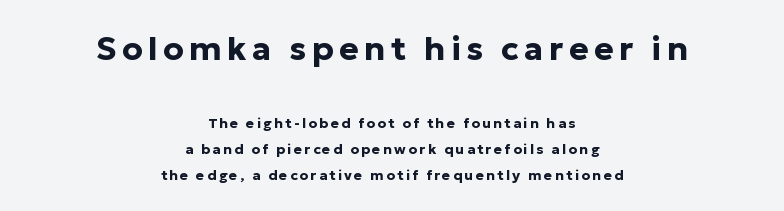
Q: Is the text bold? A: Yes.
Q: Is the text italic (slanted)? A: No, it is upright.
Q: Is the typeface a serif or a sans-serif typeface? A: Sans-serif.
Q: Is the text underlined? A: No.
Q: How is the paragraph aligned? A: Centered.
Q: Which block of text is set in a larger size, the first (top) or the second (bottom)? A: The first (top) one.
Q: Width (condensed, normal, or wide)? A: Normal.
Q: Stroke contrast? A: Low.
Q: x-height? A: Medium.
Q: Monospaced? A: No.
